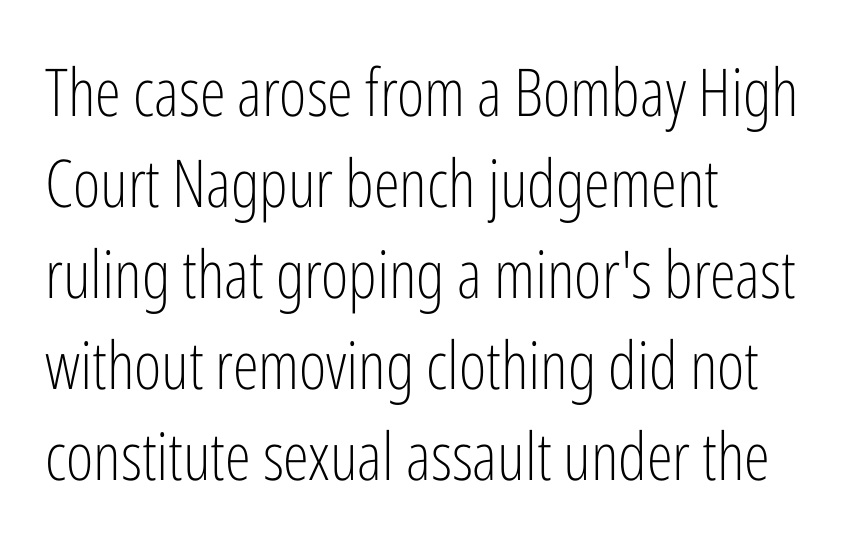
{"serif": "no", "italic": "no", "bold": "no", "weight": "light", "width": "condensed", "stroke_contrast": "low", "x_height": "medium", "monospaced": "no", "underline": "no", "align": "left", "line_spacing": "normal", "line_spacing_ratio": 1.38, "letter_spacing": "normal", "letter_spacing_em": 0.0, "glyph_px": 66}
